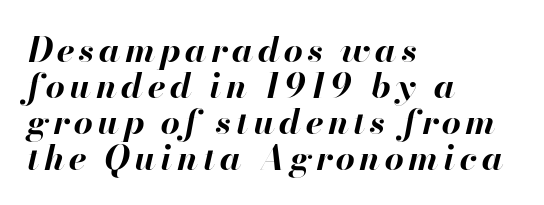
Q: Is the text bold? A: Yes.
Q: Is the text italic (slanted)? A: Yes, it leans right by about 13 degrees.
Q: Is the text underlined? A: No.
Q: How is the paragraph aligned? A: Left-aligned.
Q: Is the spacing between lines tight, normal or loose? A: Tight.
Q: Width (condensed, normal, or wide)? A: Normal.
Q: Stroke contrast? A: High.
Q: x-height? A: Small.
Q: Monospaced? A: No.
